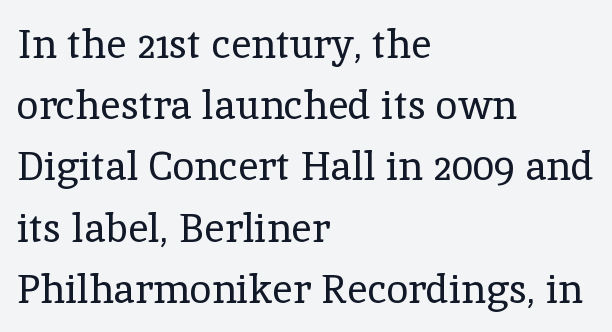
Q: Is the text bold? A: No.
Q: Is the text italic (slanted)? A: No, it is upright.
Q: Is the typeface a serif or a sans-serif typeface? A: Serif.
Q: Is the text underlined? A: No.
Q: How is the paragraph aligned? A: Left-aligned.
Q: Is the spacing between letters normal or unusually wide? A: Normal.
Q: Is the spacing between lines tight, normal or loose? A: Normal.
Q: Width (condensed, normal, or wide)? A: Normal.
Q: x-height? A: Medium.
Q: Monospaced? A: No.
